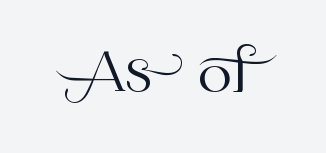
Q: Is the text italic (slanted)? A: No, it is upright.
Q: Is the typeface a serif or a sans-serif typeface? A: Serif.
Q: Is the text underlined? A: No.
Q: Is the spacing between letters normal or unusually wide? A: Normal.
Q: Width (condensed, normal, or wide)? A: Normal.
Q: Stroke contrast? A: High.
Q: x-height? A: Large.
Q: Monospaced? A: No.
